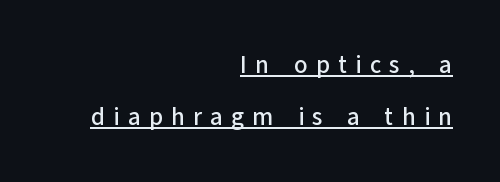
The image shows 24 px text type, upright; set right-aligned, loose line spacing (2.16x), unusually wide letter spacing (+0.35 em), underlined.
